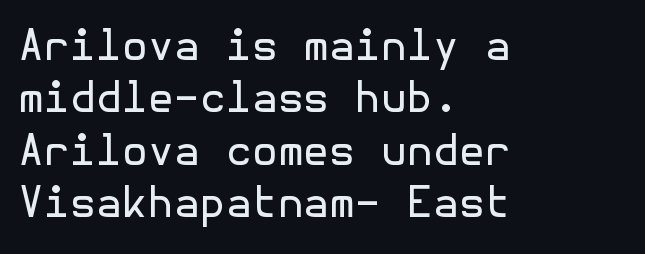
{"serif": "no", "italic": "no", "bold": "no", "weight": "regular", "width": "normal", "x_height": "medium", "underline": "no", "align": "left", "line_spacing": "normal", "line_spacing_ratio": 1.25, "letter_spacing": "normal", "letter_spacing_em": 0.0, "glyph_px": 42}
